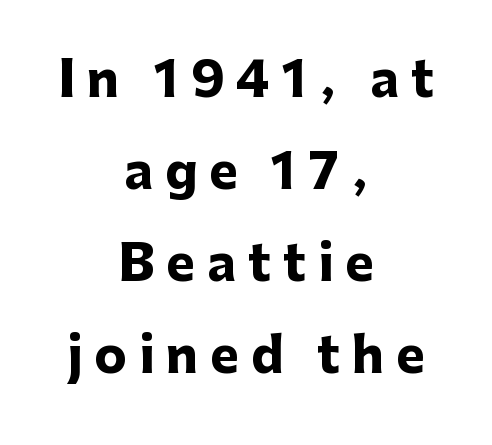
Unmarked baselines from the first word to the last. This sample has the flowing, uneven cadence of proportional lettering. What kind of face is this? One without serifs — a sans. The tracking reads as deliberately expanded to a designer's eye. The lettering holds an erect, upright posture throughout. The typesetting leans heavy: a genuine bold.
